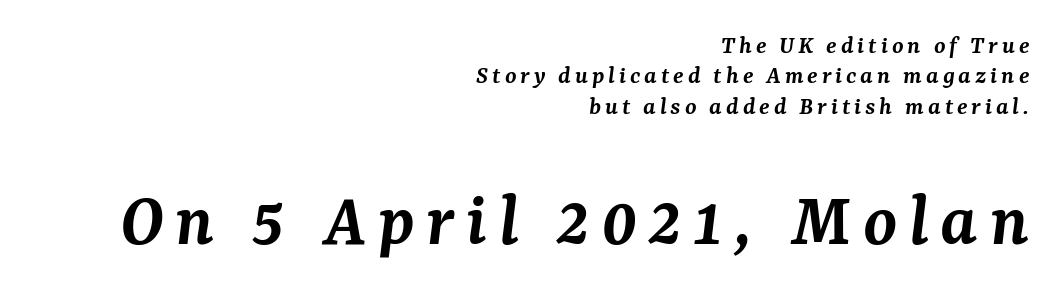
{"serif": "yes", "italic": "yes", "lean": "right", "slant_degrees": 7, "bold": "semi", "weight": "semibold", "width": "normal", "stroke_contrast": "medium", "x_height": "medium", "monospaced": "no", "underline": "no", "align": "right", "line_spacing_ratio": 1.17, "larger_block": "second", "size_ratio": 2.96, "glyph_px": 77}
